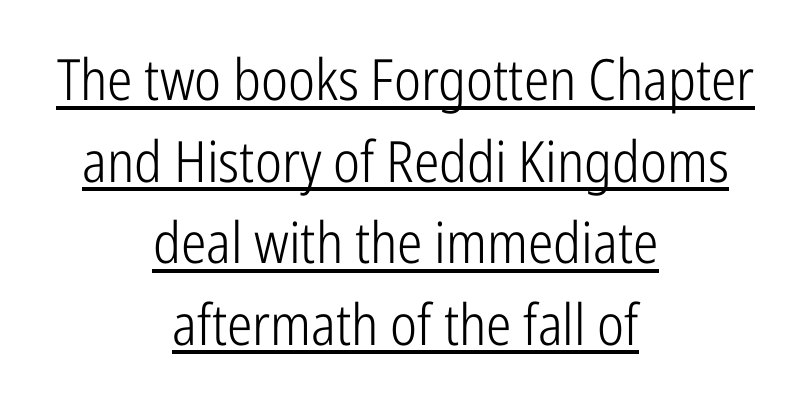
Posture: straight, roman, zero tilt. The rendering uses the underline text-decoration. Is this a sans? Yes — the strokes have no serifs. Baseline-to-baseline distance is the conventional proportion of letter height. Bold? No — there's no thickening of the strokes. In terms of letterspacing, this is plain default setting.
